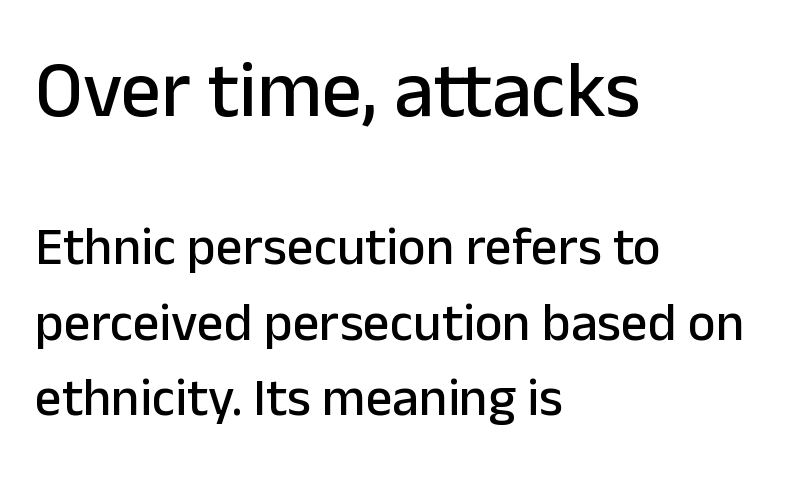
The image shows 79 px sans-serif type, upright; set left-aligned, normal line spacing (1.42x), normal letter spacing, not underlined; the first (top) block is 1.49x larger; low stroke contrast and a medium x-height.
